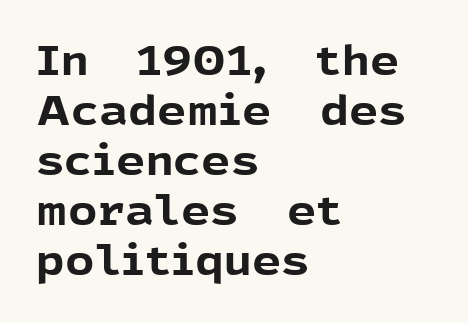
Q: Is the text bold? A: Yes.
Q: Is the text italic (slanted)? A: No, it is upright.
Q: Is the typeface a serif or a sans-serif typeface? A: Sans-serif.
Q: Is the text underlined? A: No.
Q: How is the paragraph aligned? A: Left-aligned.
Q: Is the spacing between letters normal or unusually wide? A: Normal.
Q: Width (condensed, normal, or wide)? A: Normal.
Q: x-height? A: Medium.
Q: Monospaced? A: No.
